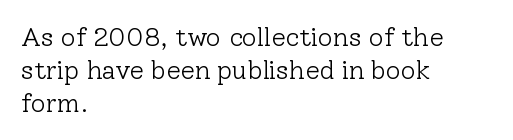
Q: Is the text bold? A: No.
Q: Is the text italic (slanted)? A: No, it is upright.
Q: Is the text underlined? A: No.
Q: How is the paragraph aligned? A: Left-aligned.
Q: Is the spacing between letters normal or unusually wide? A: Normal.
Q: Is the spacing between lines tight, normal or loose? A: Normal.
